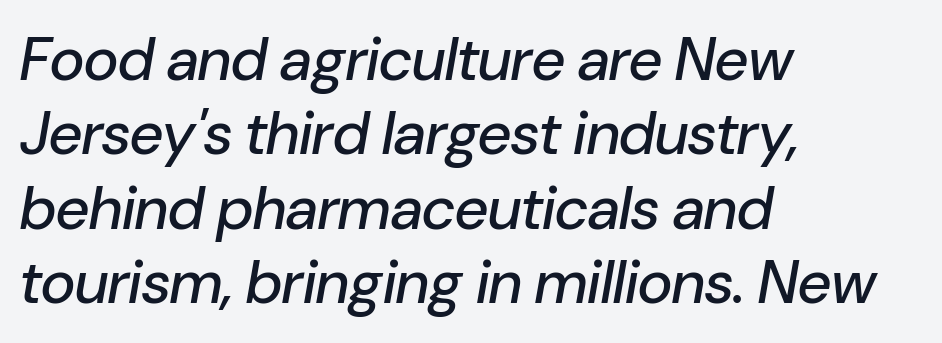
Only glyphs here, with clear space below each row. The letters advance in unequal steps, a hallmark of proportional type. This rendering uses left alignment, leaving the right contour irregular. The rendering keeps characters at their native spacing. Rendered with sloped, italic letterforms.
